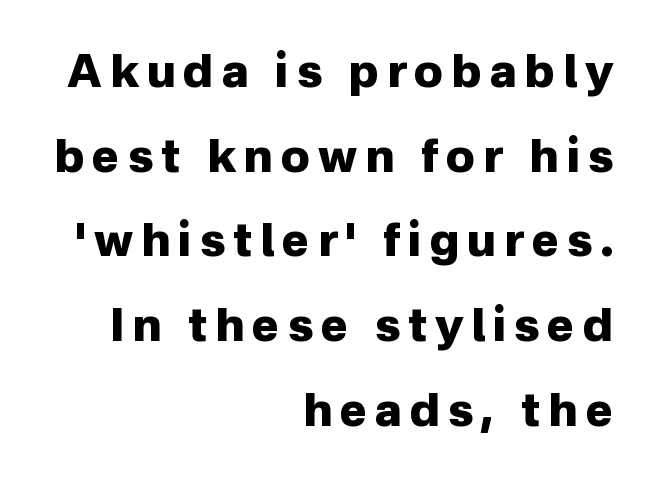
The image shows 46 px heavy sans-serif type, upright; set right-aligned, line spacing 1.84x, not underlined; low stroke contrast and a medium x-height.
